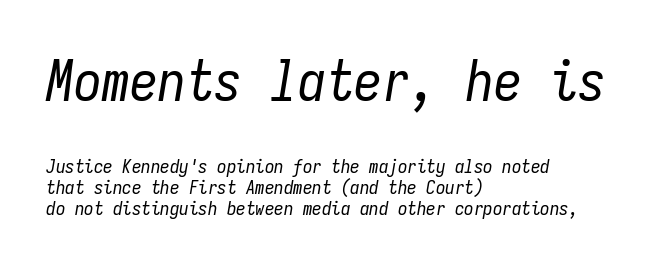
{"italic": "yes", "lean": "right", "slant_degrees": 9, "bold": "no", "weight": "regular", "width": "condensed", "stroke_contrast": "low", "x_height": "medium", "monospaced": "yes", "underline": "no", "align": "left", "line_spacing": "tight", "line_spacing_ratio": 1.12, "letter_spacing": "normal", "letter_spacing_em": 0.0, "larger_block": "first", "size_ratio": 2.95, "glyph_px": 56}
